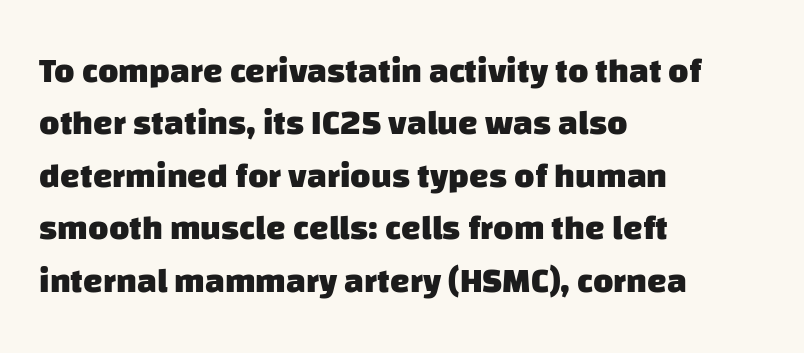
Line spacing here is normal. Note the varied advance widths — an 'i' is clearly narrower than an 'm'. Type without underlining. The letters carry no serifs — their stems end cleanly without finishing strokes.
